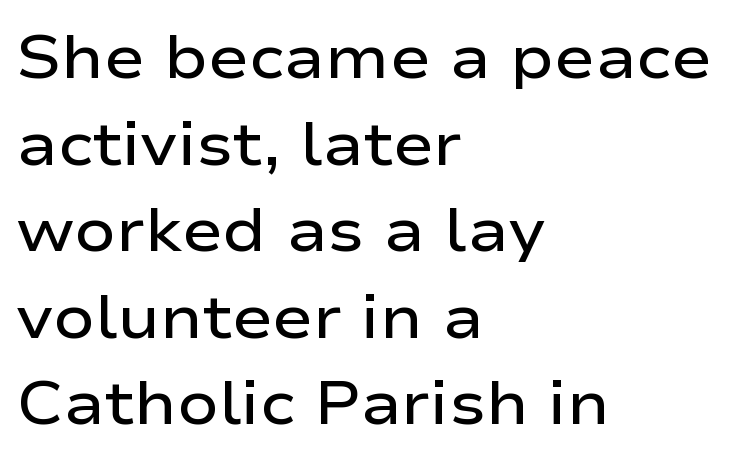
{"serif": "no", "italic": "no", "bold": "semi", "weight": "semibold", "width": "wide", "stroke_contrast": "low", "x_height": "medium", "monospaced": "no", "underline": "no", "align": "left", "line_spacing": "normal", "line_spacing_ratio": 1.42, "letter_spacing": "normal", "letter_spacing_em": 0.0, "glyph_px": 61}
